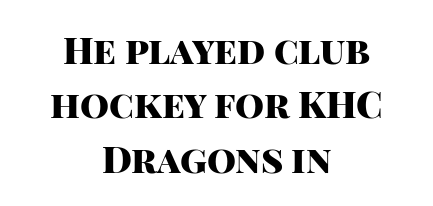
The image shows 37 px heavy sans-serif type, upright; set centered, normal line spacing (1.47x), normal letter spacing, not underlined; high stroke contrast and a large x-height.
